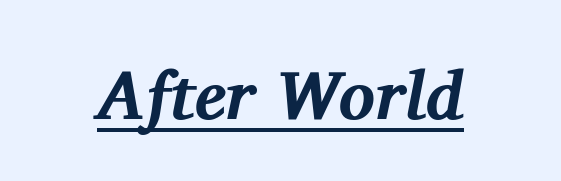
{"serif": "yes", "italic": "yes", "lean": "right", "slant_degrees": 11, "bold": "yes", "weight": "bold", "width": "normal", "stroke_contrast": "medium", "x_height": "medium", "monospaced": "no", "underline": "yes", "letter_spacing": "normal", "letter_spacing_em": 0.0, "glyph_px": 68}
